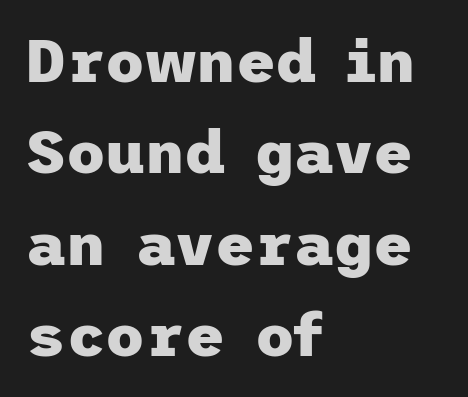
The image shows 61 px heavy sans-serif type, upright; set left-aligned, normal line spacing (1.5x), normal letter spacing, not underlined; low stroke contrast and a medium x-height.
